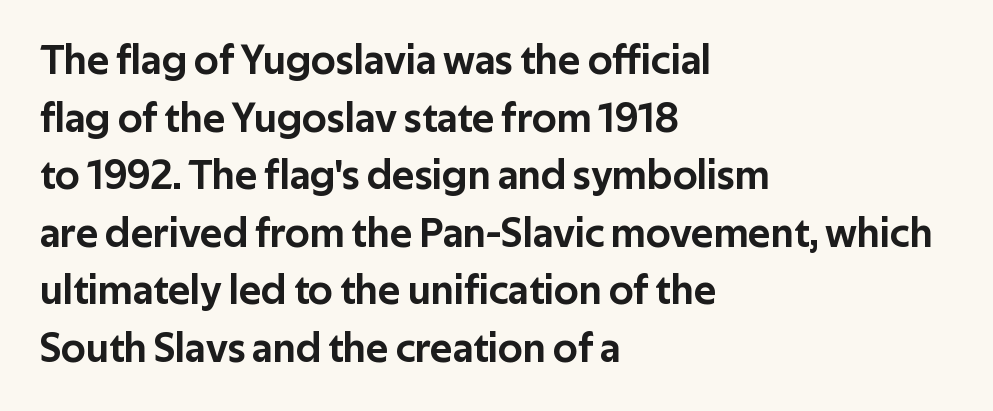
{"serif": "no", "italic": "no", "width": "normal", "stroke_contrast": "low", "x_height": "medium", "monospaced": "no", "underline": "no", "align": "left", "line_spacing": "normal", "line_spacing_ratio": 1.37, "letter_spacing": "normal", "letter_spacing_em": 0.0, "glyph_px": 42}
